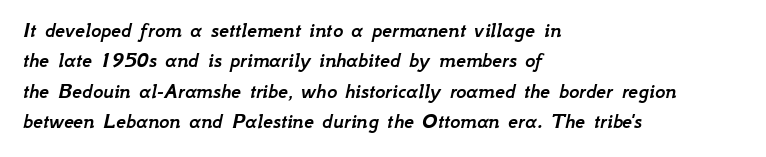
{"italic": "yes", "lean": "right", "slant_degrees": 12, "underline": "no", "align": "left", "line_spacing": "normal", "line_spacing_ratio": 1.38, "letter_spacing": "normal", "letter_spacing_em": 0.0, "glyph_px": 22}
